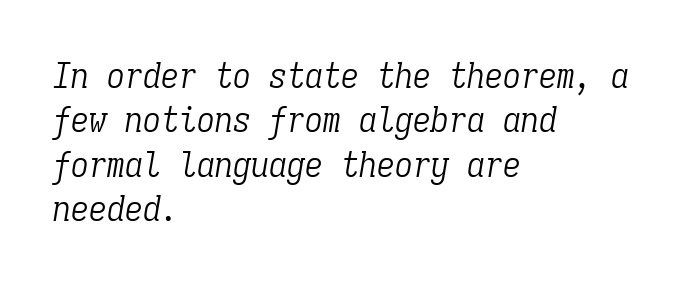
Q: Is the text bold? A: No.
Q: Is the text italic (slanted)? A: Yes, it leans right by about 9 degrees.
Q: Is the typeface a serif or a sans-serif typeface? A: Serif.
Q: Is the text underlined? A: No.
Q: How is the paragraph aligned? A: Left-aligned.
Q: Is the spacing between letters normal or unusually wide? A: Normal.
Q: Width (condensed, normal, or wide)? A: Condensed.
Q: Stroke contrast? A: Low.
Q: x-height? A: Medium.
Q: Monospaced? A: Yes.
